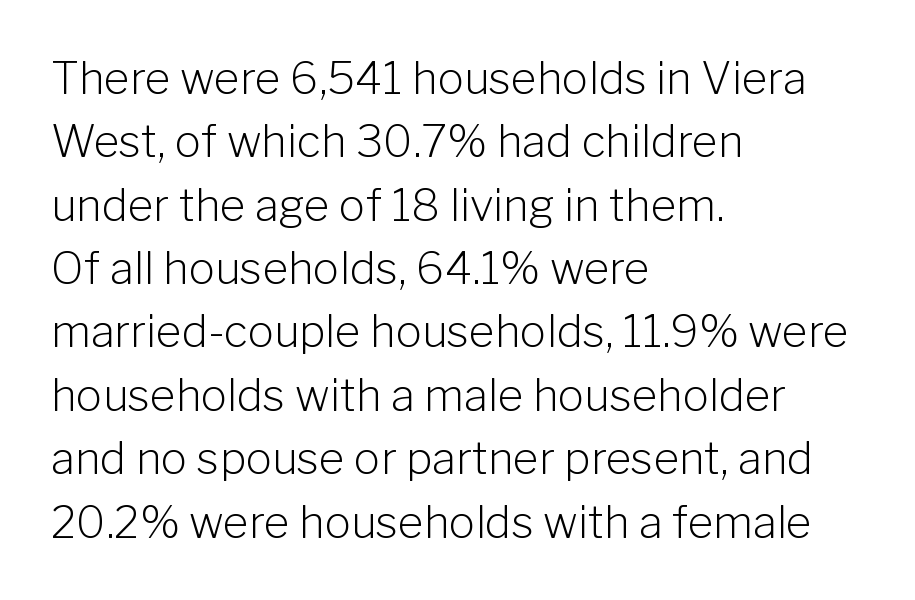
{"serif": "no", "italic": "no", "bold": "no", "weight": "light", "width": "normal", "stroke_contrast": "low", "x_height": "medium", "monospaced": "no", "underline": "no", "align": "left", "line_spacing": "normal", "line_spacing_ratio": 1.44, "letter_spacing": "normal", "letter_spacing_em": 0.0, "glyph_px": 44}
